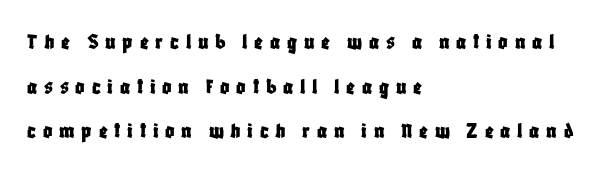
Q: Is the text italic (slanted)? A: No, it is upright.
Q: Is the text underlined? A: No.
Q: How is the paragraph aligned? A: Left-aligned.
Q: Is the spacing between letters normal or unusually wide? A: Unusually wide.
Q: Is the spacing between lines tight, normal or loose? A: Loose.
